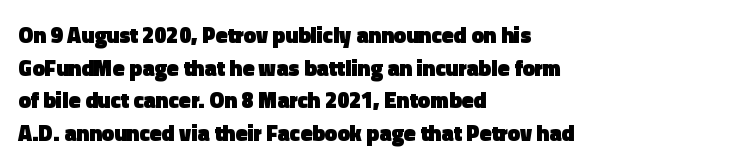
The image shows 22 px bold type, upright; set left-aligned, normal line spacing (1.48x), normal letter spacing, not underlined.
